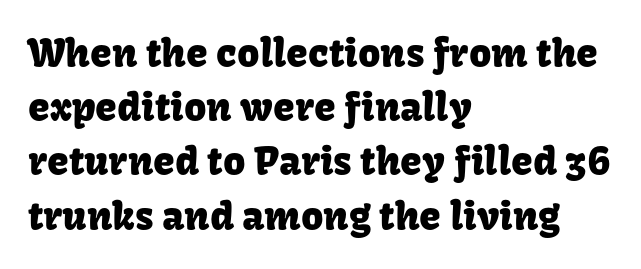
The image shows 39 px sans-serif type, upright; set left-aligned, normal line spacing (1.39x), normal letter spacing, not underlined; low stroke contrast and a medium x-height.
